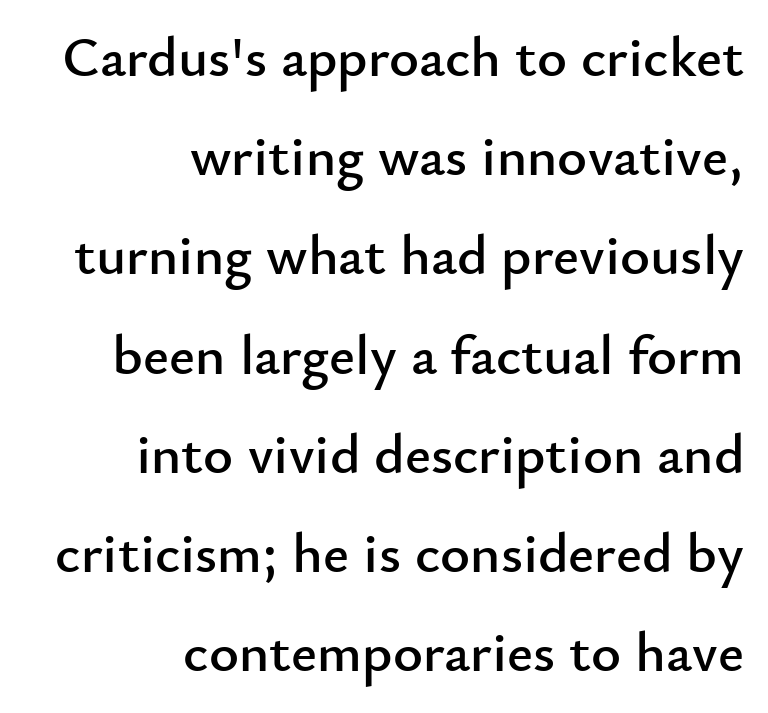
Q: Is the text italic (slanted)? A: No, it is upright.
Q: Is the typeface a serif or a sans-serif typeface? A: Sans-serif.
Q: Is the text underlined? A: No.
Q: How is the paragraph aligned? A: Right-aligned.
Q: Is the spacing between letters normal or unusually wide? A: Normal.
Q: Width (condensed, normal, or wide)? A: Normal.
Q: Stroke contrast? A: Low.
Q: x-height? A: Small.
Q: Monospaced? A: No.
